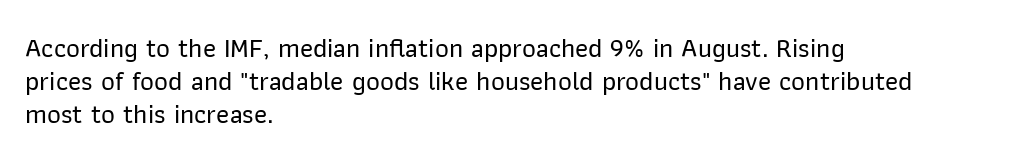
The image shows 27 px text type, upright; set left-aligned, line spacing 1.23x, normal letter spacing, not underlined.
